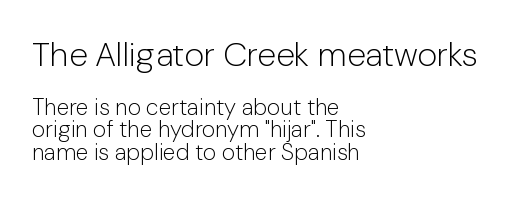
Typographically, this falls in the sans-serif category. Reading down the block, your eye returns to a fixed left position each line. Beneath every word, the page is bare. Whoever set this chose condensed vertical rhythm over breathing room. Each word holds together tightly as a unit, with standard inter-letter gaps.
